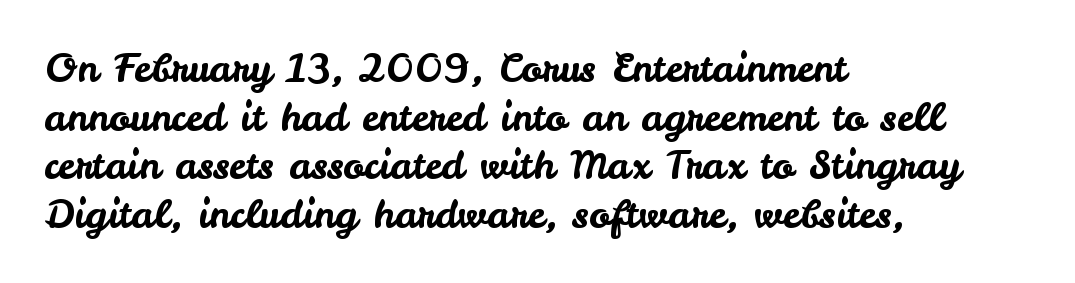
{"serif": "no", "width": "normal", "stroke_contrast": "low", "x_height": "small", "monospaced": "no", "underline": "no", "align": "left", "line_spacing": "normal", "line_spacing_ratio": 1.25, "letter_spacing": "normal", "letter_spacing_em": 0.0, "glyph_px": 39}
